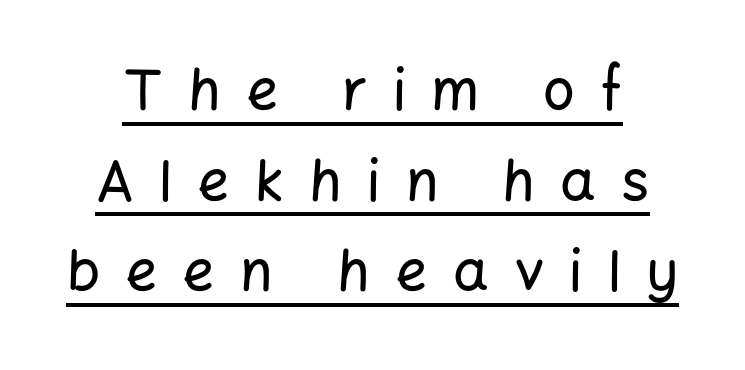
{"serif": "no", "italic": "no", "width": "normal", "stroke_contrast": "low", "x_height": "medium", "monospaced": "no", "underline": "yes", "align": "center", "line_spacing": "normal", "line_spacing_ratio": 1.62, "letter_spacing": "wide", "letter_spacing_em": 0.45, "glyph_px": 56}
